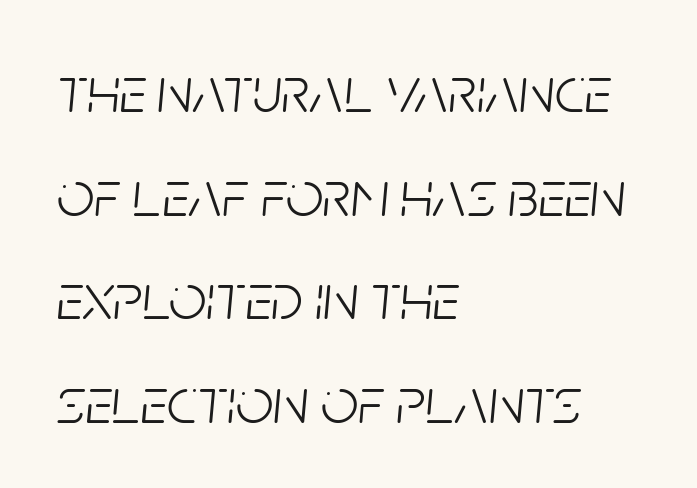
Compared with a typical body face, this is equally light or lighter still. Spacing between characters is what you'd get straight out of the box. If you measured baseline to baseline, you'd find a middling distance. Reading down the block, your eye returns to a fixed left position each line. Descenders hang freely into open space.
